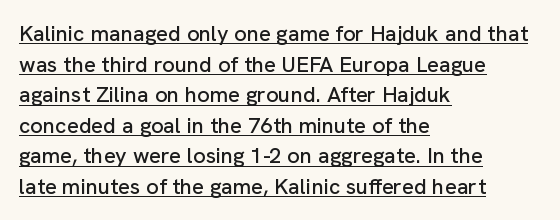
Q: Is the text italic (slanted)? A: No, it is upright.
Q: Is the text underlined? A: Yes.
Q: How is the paragraph aligned? A: Left-aligned.
Q: Is the spacing between letters normal or unusually wide? A: Normal.
Q: Is the spacing between lines tight, normal or loose? A: Normal.
